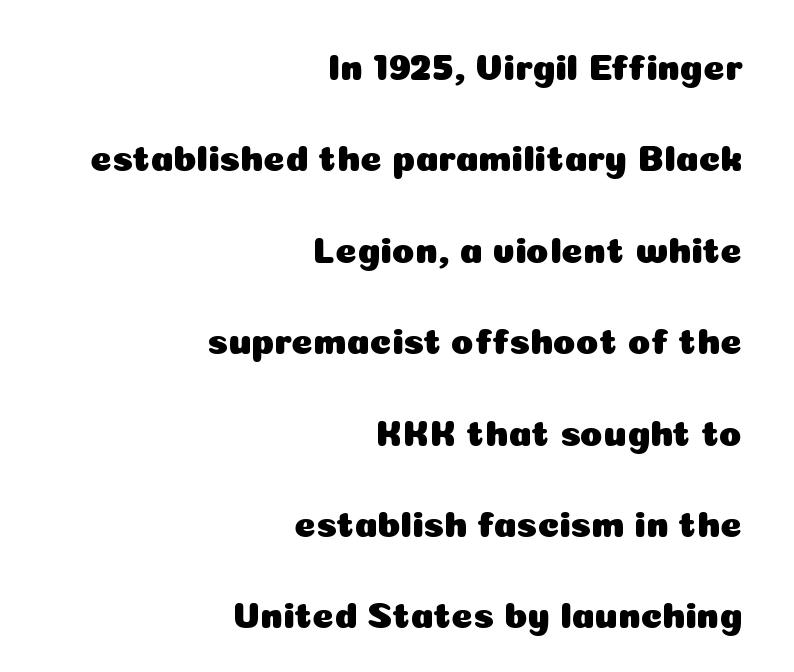
Q: Is the text italic (slanted)? A: No, it is upright.
Q: Is the typeface a serif or a sans-serif typeface? A: Sans-serif.
Q: Is the text underlined? A: No.
Q: How is the paragraph aligned? A: Right-aligned.
Q: Is the spacing between letters normal or unusually wide? A: Normal.
Q: Is the spacing between lines tight, normal or loose? A: Loose.
Q: Width (condensed, normal, or wide)? A: Normal.
Q: Stroke contrast? A: Low.
Q: x-height? A: Medium.
Q: Monospaced? A: No.
